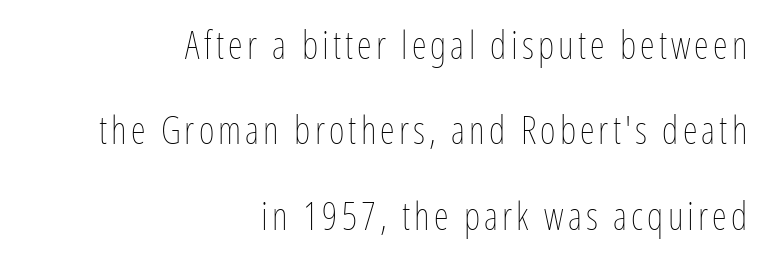
Q: Is the text bold? A: No.
Q: Is the text italic (slanted)? A: No, it is upright.
Q: Is the text underlined? A: No.
Q: How is the paragraph aligned? A: Right-aligned.
Q: Is the spacing between lines tight, normal or loose? A: Loose.
Q: Width (condensed, normal, or wide)? A: Condensed.
Q: Stroke contrast? A: Low.
Q: x-height? A: Medium.
Q: Monospaced? A: No.
